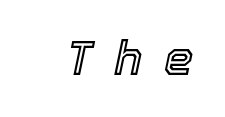
Q: Is the text italic (slanted)? A: Yes, it leans right by about 12 degrees.
Q: Is the text underlined? A: No.
Q: Is the spacing between letters normal or unusually wide? A: Unusually wide.
Q: Width (condensed, normal, or wide)? A: Normal.
Q: x-height? A: Medium.
Q: Monospaced? A: No.
